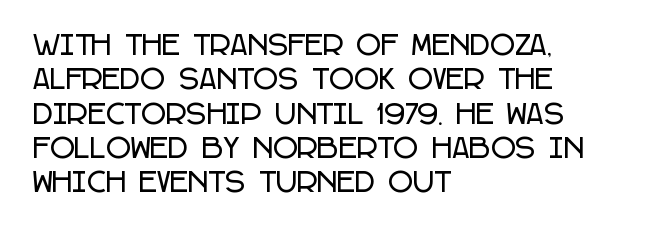
{"italic": "no", "underline": "no", "align": "left", "line_spacing": "normal", "line_spacing_ratio": 1.27, "letter_spacing": "normal", "letter_spacing_em": 0.0, "glyph_px": 27}
